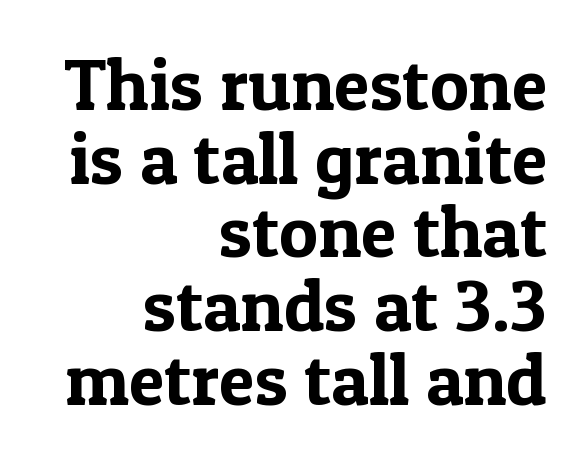
{"serif": "yes", "italic": "no", "width": "normal", "x_height": "medium", "monospaced": "no", "underline": "no", "align": "right", "line_spacing": "tight", "line_spacing_ratio": 1.01, "letter_spacing": "normal", "letter_spacing_em": 0.0, "glyph_px": 73}
